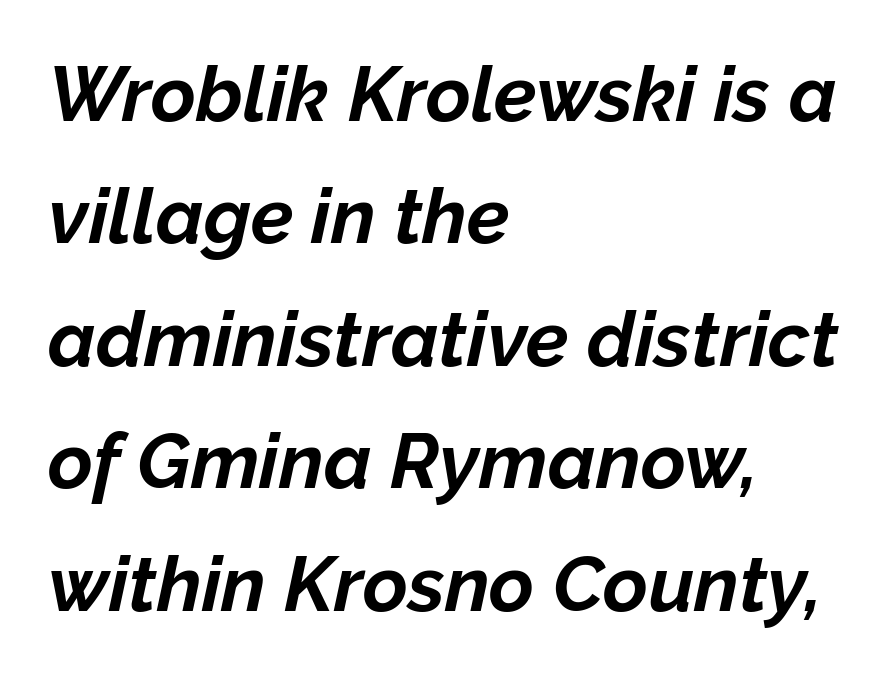
{"italic": "yes", "lean": "right", "slant_degrees": 12, "bold": "yes", "weight": "bold", "width": "normal", "stroke_contrast": "low", "x_height": "medium", "monospaced": "no", "underline": "no", "align": "left", "line_spacing": "normal", "line_spacing_ratio": 1.59, "letter_spacing": "normal", "letter_spacing_em": 0.0, "glyph_px": 77}
